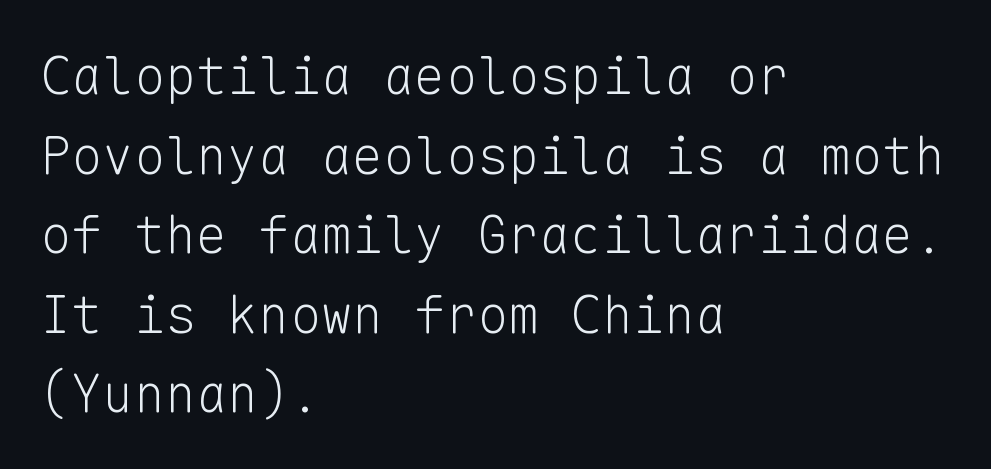
The image shows 52 px light sans-serif type, upright, monospaced; set left-aligned, normal line spacing (1.53x), normal letter spacing, not underlined; low stroke contrast and a medium x-height.
